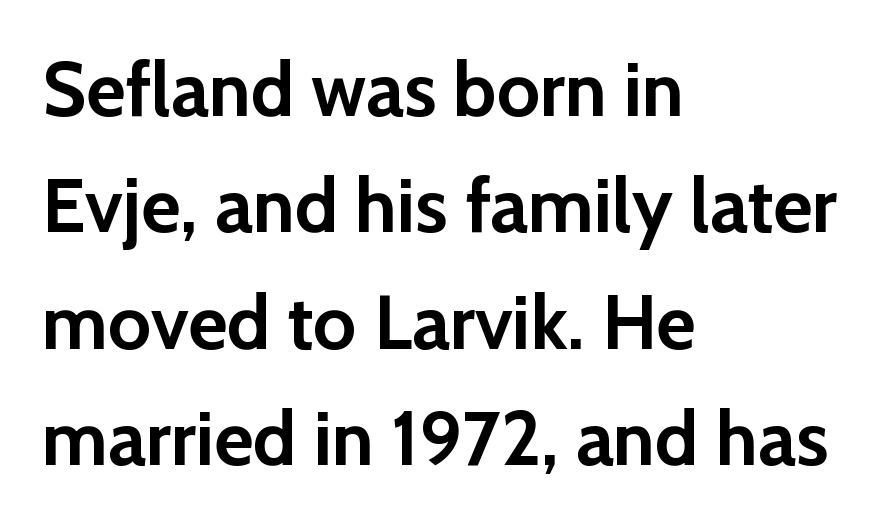
{"serif": "no", "italic": "no", "bold": "yes", "weight": "semibold", "width": "normal", "stroke_contrast": "low", "x_height": "medium", "monospaced": "no", "underline": "no", "align": "left", "line_spacing": "normal", "line_spacing_ratio": 1.53, "letter_spacing": "normal", "letter_spacing_em": 0.0, "glyph_px": 76}
